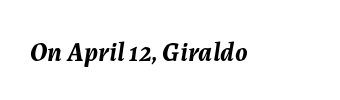
Q: Is the text bold? A: Yes.
Q: Is the text italic (slanted)? A: Yes, it leans right by about 7 degrees.
Q: Is the text underlined? A: No.
Q: Is the spacing between letters normal or unusually wide? A: Normal.
